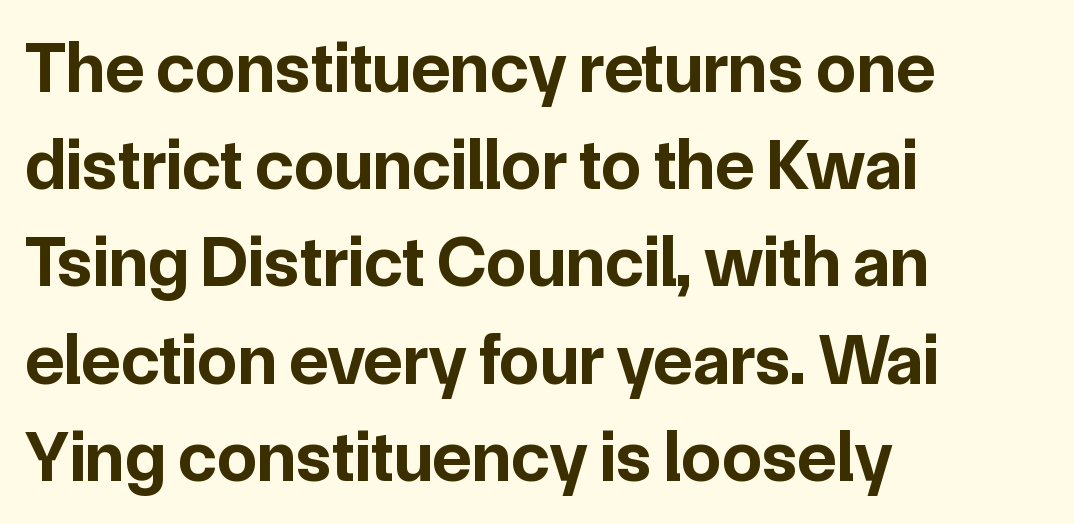
The image shows 72 px bold sans-serif type, upright; set left-aligned, normal line spacing (1.35x), normal letter spacing, not underlined; low stroke contrast and a medium x-height.
